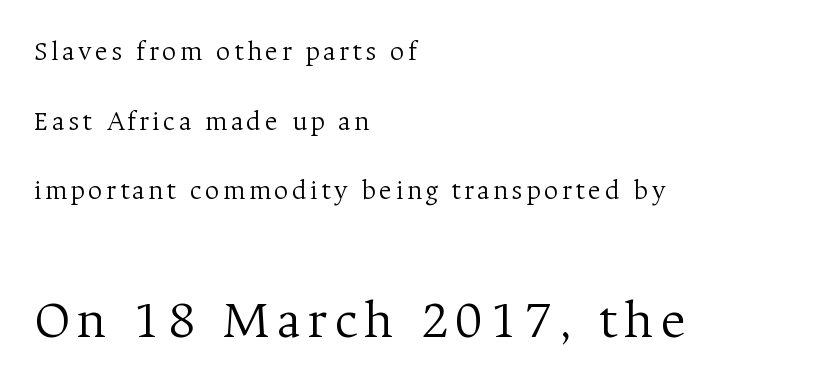
The image shows 55 px light serif type, upright; set left-aligned, loose line spacing (2.49x), not underlined; the second (bottom) block is 1.96x larger; medium stroke contrast and a medium x-height.
